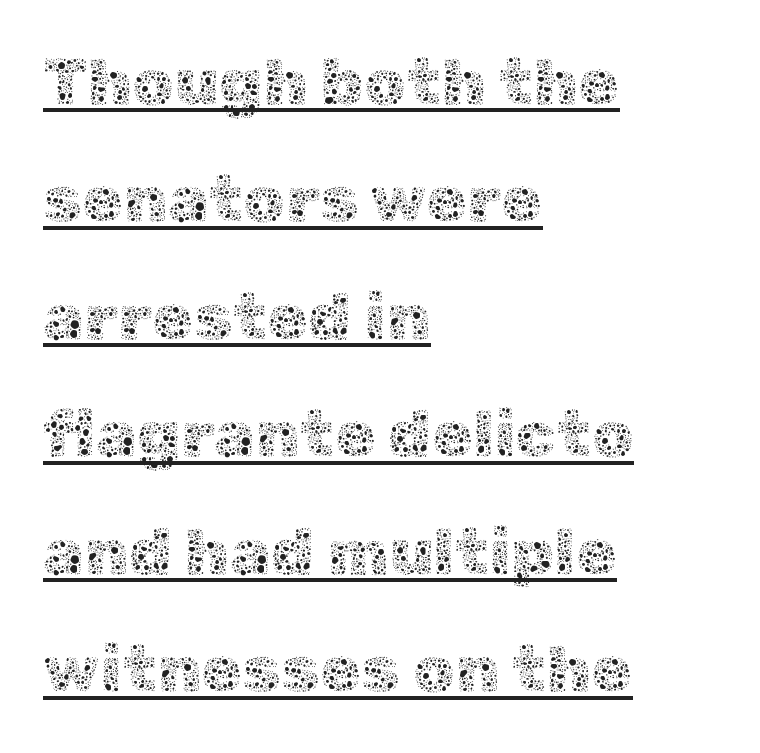
Every character sits straight up, as roman type does. Is the block centered? No — it sits flush against the left margin. Think of a printed novel: that variable character pitch is what you see here. Stroke thickness stays within the range of a standard reading face or lighter. Notice how a bar underscores the lettering throughout. Each word holds together tightly as a unit, with standard inter-letter gaps.
